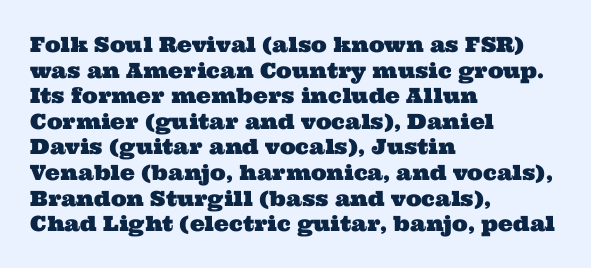
The image shows 21 px text type; set left-aligned, line spacing 1.22x, normal letter spacing, not underlined.
